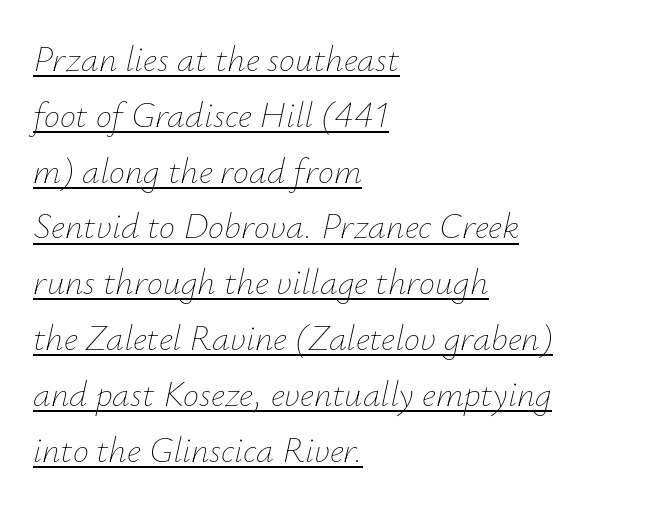
{"italic": "yes", "lean": "right", "slant_degrees": 12, "bold": "no", "weight": "thin", "width": "normal", "stroke_contrast": "low", "x_height": "small", "monospaced": "no", "underline": "yes", "align": "left", "line_spacing": "normal", "line_spacing_ratio": 1.55, "letter_spacing": "normal", "letter_spacing_em": 0.0, "glyph_px": 36}
